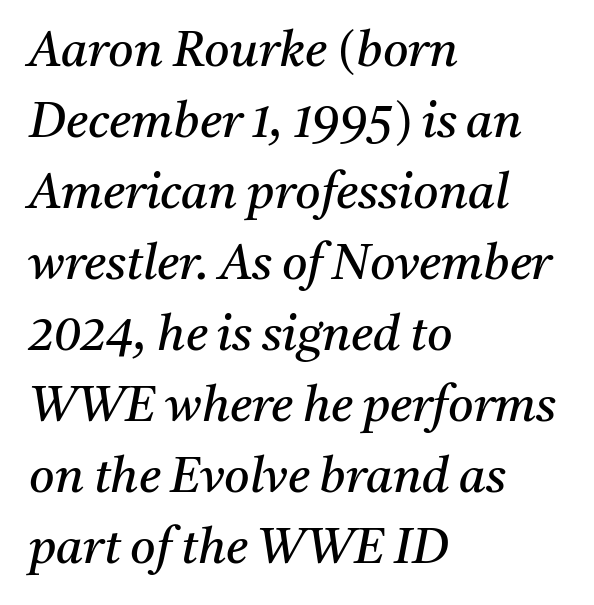
What kind of face is this? One with serifs. Regular leading. A typesetter would call this proportional, since set widths differ per character. Is the type heavy? It reads as light-to-regular instead. The letterforms sit shoulder to shoulder at normal distance.
